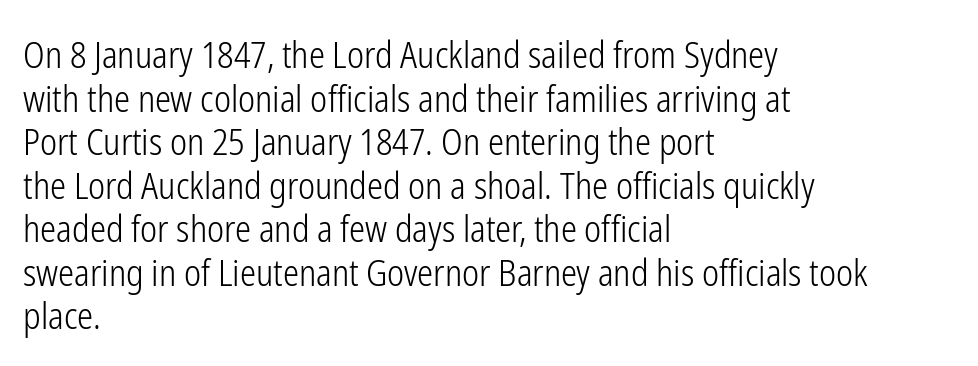
Q: Is the text bold? A: No.
Q: Is the text italic (slanted)? A: No, it is upright.
Q: Is the typeface a serif or a sans-serif typeface? A: Sans-serif.
Q: Is the text underlined? A: No.
Q: How is the paragraph aligned? A: Left-aligned.
Q: Is the spacing between letters normal or unusually wide? A: Normal.
Q: Width (condensed, normal, or wide)? A: Condensed.
Q: Stroke contrast? A: Low.
Q: x-height? A: Medium.
Q: Monospaced? A: No.
